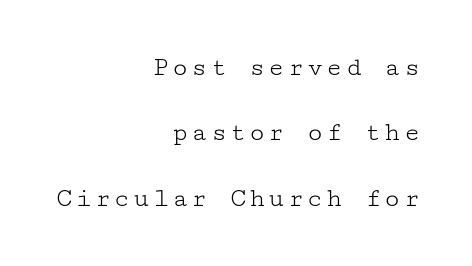
The image shows 27 px text type, upright; set right-aligned, loose line spacing (2.42x), not underlined.
